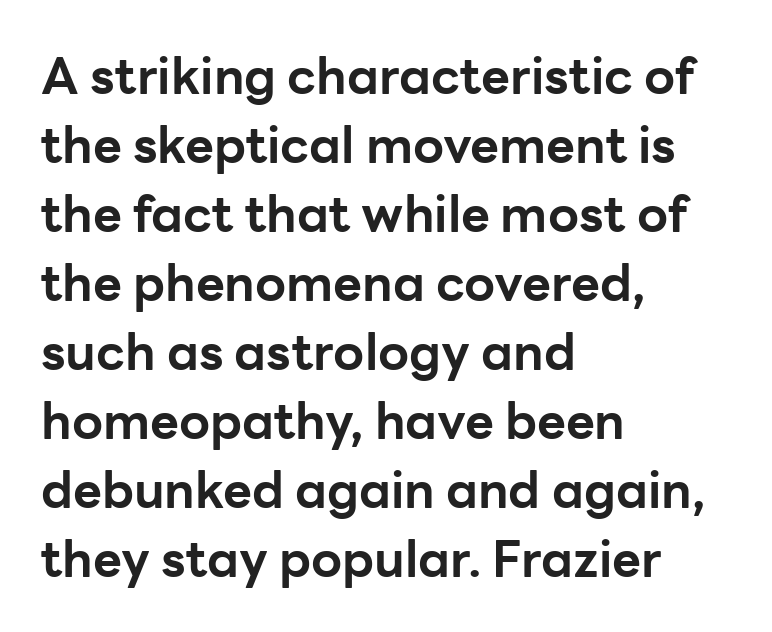
Q: Is the text bold? A: Yes.
Q: Is the text italic (slanted)? A: No, it is upright.
Q: Is the typeface a serif or a sans-serif typeface? A: Sans-serif.
Q: Is the text underlined? A: No.
Q: How is the paragraph aligned? A: Left-aligned.
Q: Is the spacing between letters normal or unusually wide? A: Normal.
Q: Is the spacing between lines tight, normal or loose? A: Normal.
Q: Width (condensed, normal, or wide)? A: Normal.
Q: Stroke contrast? A: Low.
Q: x-height? A: Medium.
Q: Monospaced? A: No.
